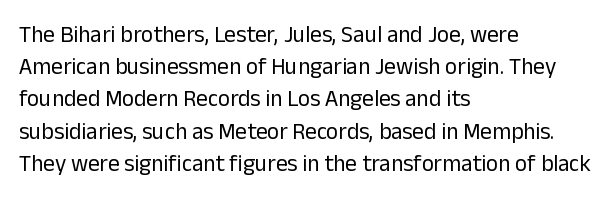
Q: Is the text bold? A: No.
Q: Is the text italic (slanted)? A: No, it is upright.
Q: Is the text underlined? A: No.
Q: How is the paragraph aligned? A: Left-aligned.
Q: Is the spacing between letters normal or unusually wide? A: Normal.
Q: Is the spacing between lines tight, normal or loose? A: Normal.
